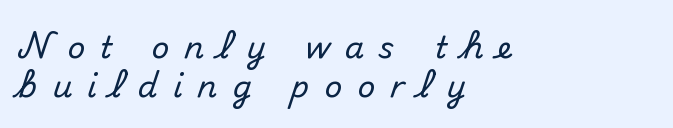
If you measured baseline to baseline, you'd find a middling distance. Each line starts at the same left margin while the right side varies. The designer went with a sans here, leaving each stem footless. Underline: absent.
